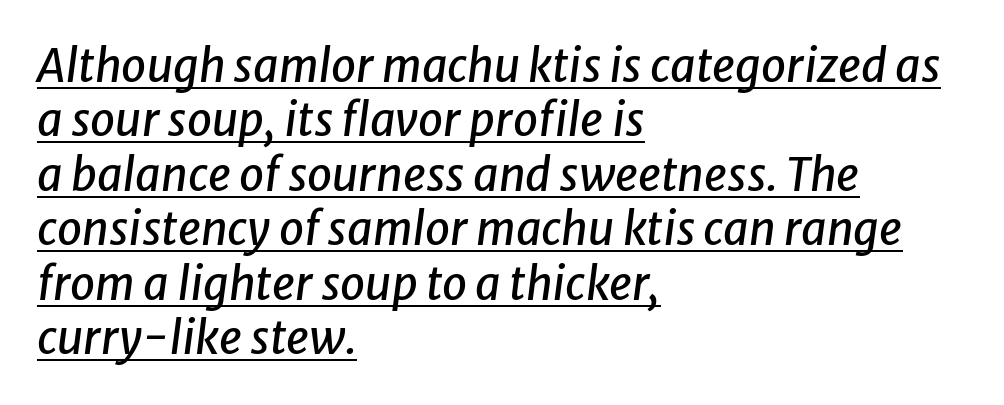
Q: Is the text italic (slanted)? A: Yes, it leans right by about 8 degrees.
Q: Is the text underlined? A: Yes.
Q: How is the paragraph aligned? A: Left-aligned.
Q: Is the spacing between letters normal or unusually wide? A: Normal.
Q: Width (condensed, normal, or wide)? A: Normal.
Q: Stroke contrast? A: Low.
Q: x-height? A: Medium.
Q: Monospaced? A: No.
